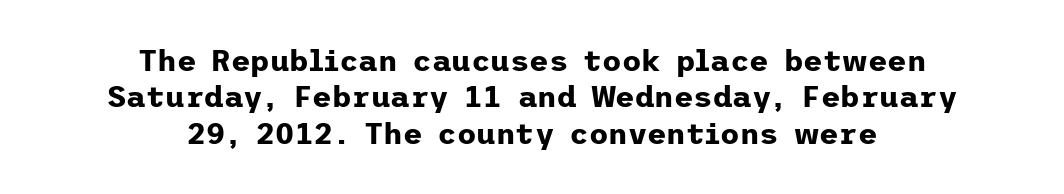
Q: Is the text bold? A: Yes.
Q: Is the text italic (slanted)? A: No, it is upright.
Q: Is the typeface a serif or a sans-serif typeface? A: Sans-serif.
Q: Is the text underlined? A: No.
Q: How is the paragraph aligned? A: Centered.
Q: Is the spacing between letters normal or unusually wide? A: Normal.
Q: Width (condensed, normal, or wide)? A: Normal.
Q: Stroke contrast? A: Low.
Q: x-height? A: Medium.
